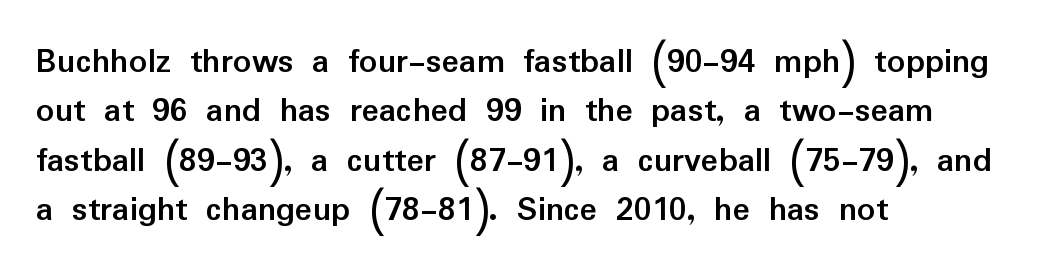
Q: Is the text bold? A: Yes.
Q: Is the text italic (slanted)? A: No, it is upright.
Q: Is the typeface a serif or a sans-serif typeface? A: Sans-serif.
Q: Is the text underlined? A: No.
Q: How is the paragraph aligned? A: Left-aligned.
Q: Is the spacing between letters normal or unusually wide? A: Normal.
Q: Is the spacing between lines tight, normal or loose? A: Normal.
Q: Width (condensed, normal, or wide)? A: Normal.
Q: Stroke contrast? A: Low.
Q: x-height? A: Medium.
Q: Monospaced? A: No.
